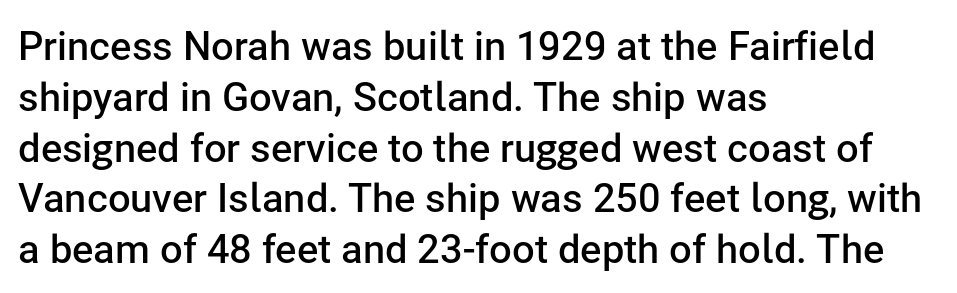
{"serif": "no", "italic": "no", "bold": "semi", "weight": "semibold", "width": "normal", "stroke_contrast": "low", "x_height": "medium", "monospaced": "no", "underline": "no", "align": "left", "line_spacing": "normal", "line_spacing_ratio": 1.27, "letter_spacing": "normal", "letter_spacing_em": 0.0, "glyph_px": 40}
